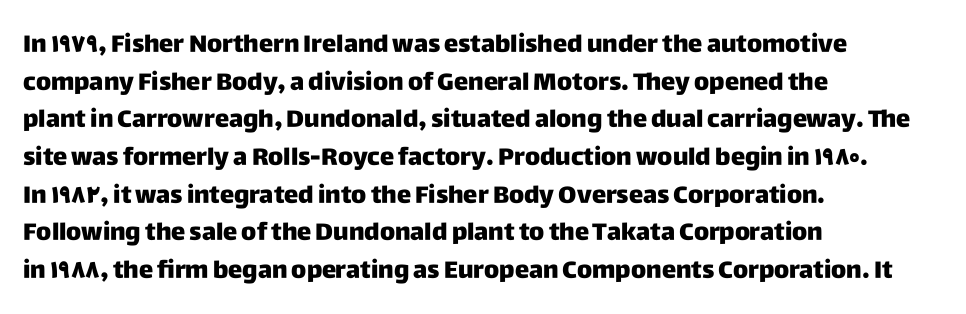
{"italic": "no", "underline": "no", "align": "left", "line_spacing": "normal", "line_spacing_ratio": 1.57, "letter_spacing": "normal", "letter_spacing_em": 0.0, "glyph_px": 24}
